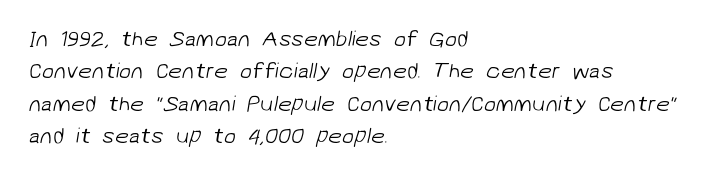
{"bold": "no", "underline": "no", "align": "left", "line_spacing": "normal", "line_spacing_ratio": 1.47, "letter_spacing": "normal", "letter_spacing_em": 0.0, "glyph_px": 22}
